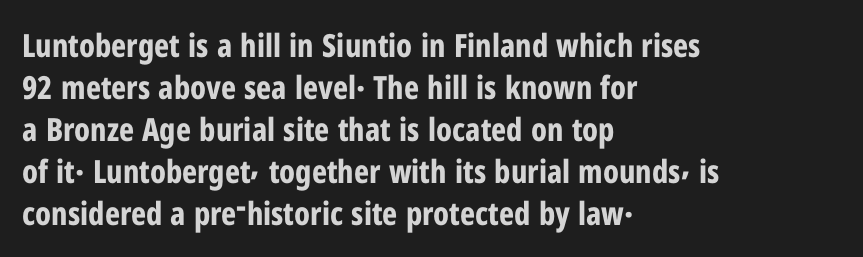
A typesetter would mark this as roman, not italic. The typesetter chose a ragged-right arrangement here. Between one letter and the next there's only the usual sliver of space. The rendering uses a bold face; every stroke is thick and dark.
